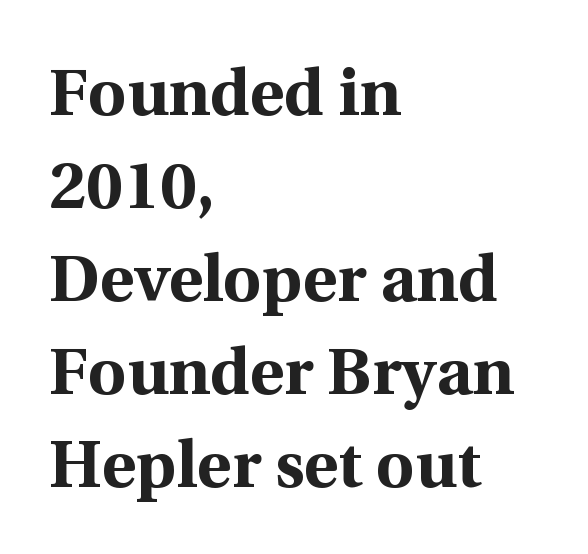
Clear beneath every line of the passage. To sum up the face: it has serifs. When letters stand straight like this, we call the style roman or upright. Compared with an ordinary text face, these strokes are far heavier — a full bold. Horizontally, the lines are justified to the leading edge only.
